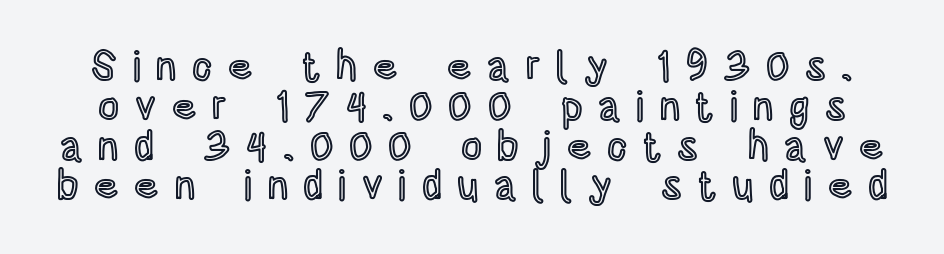
The gap between lines stays unmarked. A typesetter would call this heavily tracked-out type. Is this a fixed-width face? No — the glyphs have proportional, varying widths. Honestly, the rows look squashed on top of each other. The specimen reads as upright at a glance.
